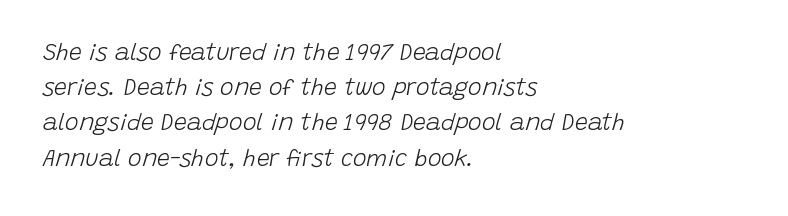
Q: Is the text bold? A: No.
Q: Is the text italic (slanted)? A: Yes, it leans right by about 15 degrees.
Q: Is the text underlined? A: No.
Q: How is the paragraph aligned? A: Left-aligned.
Q: Is the spacing between letters normal or unusually wide? A: Normal.
Q: Is the spacing between lines tight, normal or loose? A: Normal.
